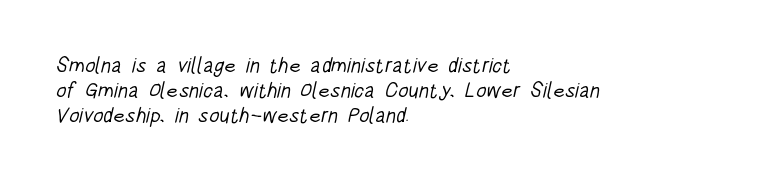
The image shows 21 px text type; set left-aligned, line spacing 1.2x, normal letter spacing, not underlined.
